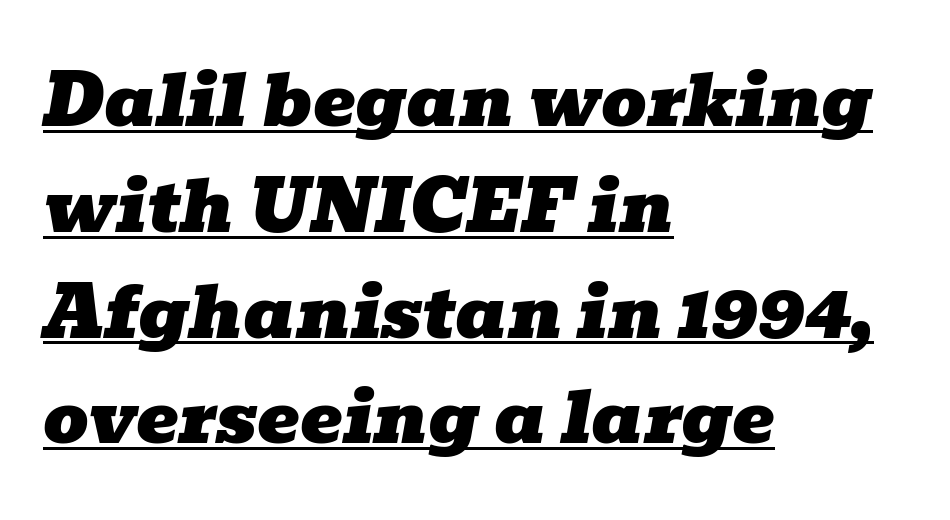
Spacing verdict: proportional, widths tailored to each character. Compared with a centered layout, this one pins lines to the left instead. The text carries the slant typical of an italic or oblique font. The glyphs are accompanied by a horizontal stroke just below them.
